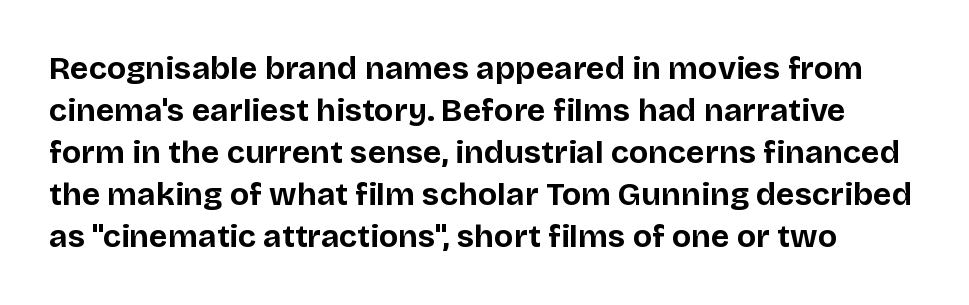
Unlike a traditional serif, this face leaves its strokes unadorned. As a designer I'd log this as weight 700, bold. Short note: letters normally spaced. Proportional: the letters do not fall into vertical columns. Descenders hang freely into open space. The rows are spaced the way most documents space them.
